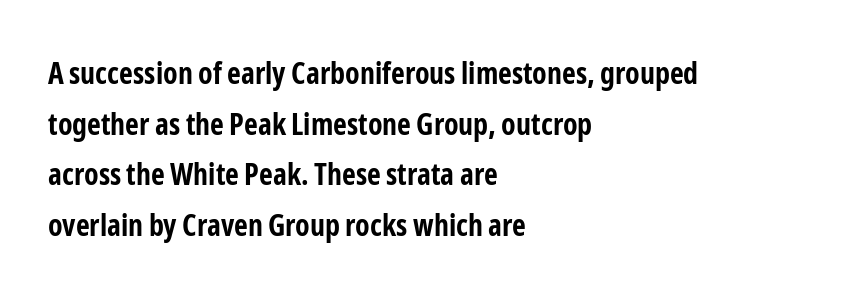
Short note: letters normally spaced. The lettering holds an erect, upright posture throughout. Typographically, this falls in the sans-serif category. Line starts are locked; line ends wander.
